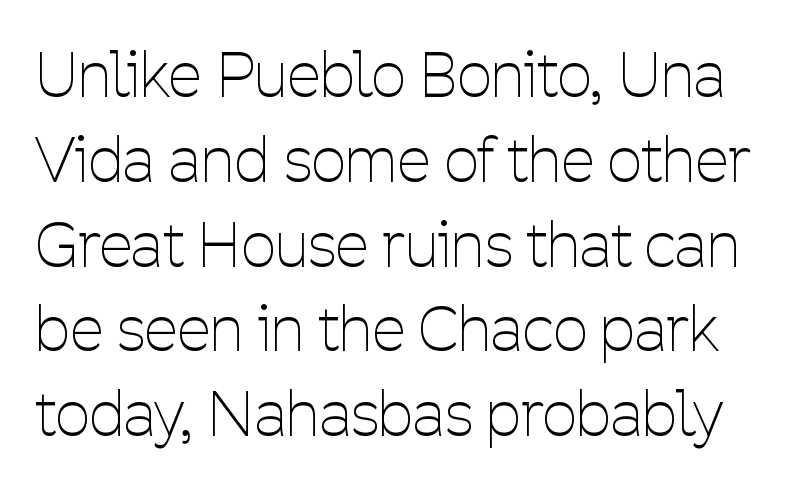
{"serif": "no", "italic": "no", "bold": "no", "weight": "thin", "width": "condensed", "stroke_contrast": "low", "x_height": "medium", "monospaced": "no", "underline": "no", "line_spacing": "normal", "line_spacing_ratio": 1.39, "letter_spacing": "normal", "letter_spacing_em": 0.0, "glyph_px": 61}
